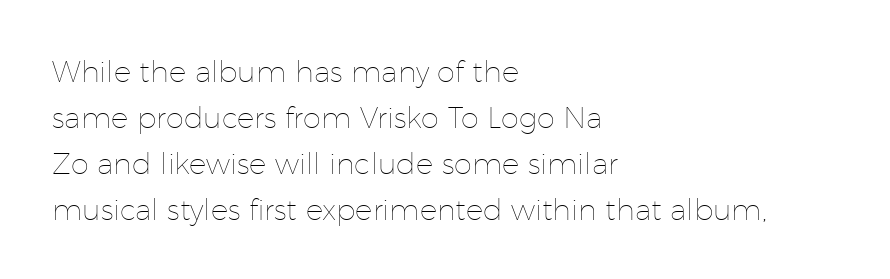
The image shows 29 px thin type, upright; set left-aligned, normal line spacing (1.59x), normal letter spacing, not underlined; low stroke contrast and a medium x-height.
